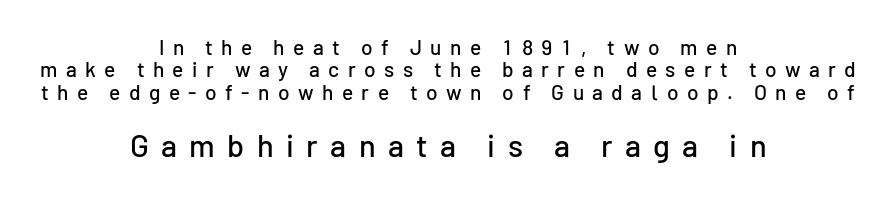
Q: Is the text italic (slanted)? A: No, it is upright.
Q: Is the typeface a serif or a sans-serif typeface? A: Sans-serif.
Q: Is the text underlined? A: No.
Q: How is the paragraph aligned? A: Centered.
Q: Is the spacing between letters normal or unusually wide? A: Unusually wide.
Q: Is the spacing between lines tight, normal or loose? A: Tight.
Q: Which block of text is set in a larger size, the first (top) or the second (bottom)? A: The second (bottom) one.
Q: Width (condensed, normal, or wide)? A: Normal.
Q: Stroke contrast? A: Low.
Q: x-height? A: Medium.
Q: Monospaced? A: No.
